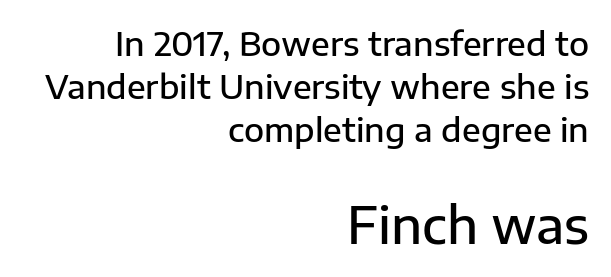
Q: Is the text bold? A: Semi-bold.
Q: Is the text italic (slanted)? A: No, it is upright.
Q: Is the typeface a serif or a sans-serif typeface? A: Sans-serif.
Q: Is the text underlined? A: No.
Q: How is the paragraph aligned? A: Right-aligned.
Q: Is the spacing between letters normal or unusually wide? A: Normal.
Q: Is the spacing between lines tight, normal or loose? A: Normal.
Q: Which block of text is set in a larger size, the first (top) or the second (bottom)? A: The second (bottom) one.
Q: Width (condensed, normal, or wide)? A: Normal.
Q: Stroke contrast? A: Low.
Q: x-height? A: Medium.
Q: Monospaced? A: No.
